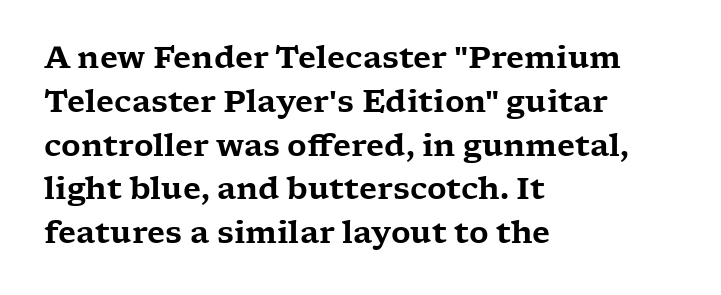
The image shows 30 px wide serif type, upright; set left-aligned, normal line spacing (1.46x), normal letter spacing, not underlined; low stroke contrast and a medium x-height.
